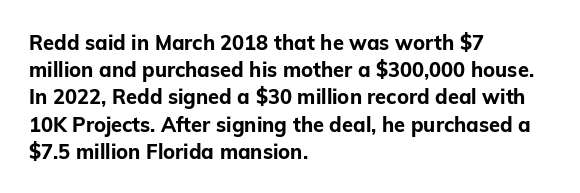
Q: Is the text bold? A: Yes.
Q: Is the text italic (slanted)? A: No, it is upright.
Q: Is the text underlined? A: No.
Q: How is the paragraph aligned? A: Left-aligned.
Q: Is the spacing between letters normal or unusually wide? A: Normal.
Q: Is the spacing between lines tight, normal or loose? A: Normal.
